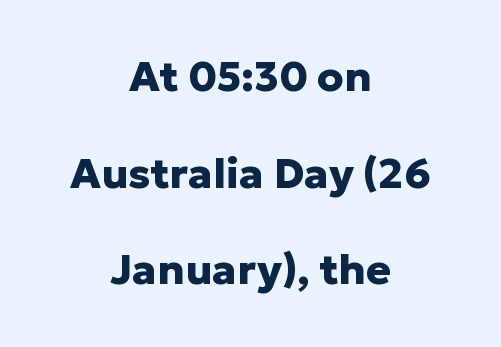
{"serif": "no", "italic": "no", "bold": "yes", "weight": "heavy", "width": "normal", "stroke_contrast": "low", "x_height": "medium", "monospaced": "no", "underline": "no", "align": "center", "line_spacing": "loose", "line_spacing_ratio": 2.3, "letter_spacing": "normal", "letter_spacing_em": 0.0, "glyph_px": 42}
